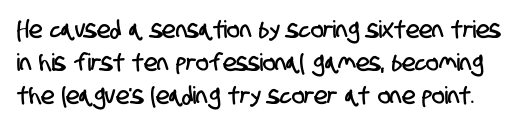
{"underline": "no", "line_spacing": "normal", "line_spacing_ratio": 1.37, "letter_spacing": "normal", "letter_spacing_em": 0.0, "glyph_px": 24}
